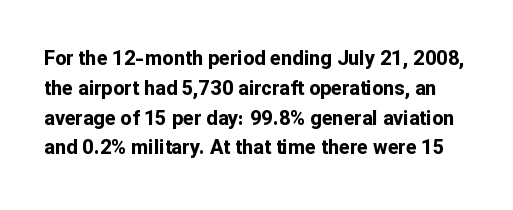
You could call the tracking neutral — neither tight nor loose. A normal amount of white space separates one row of letters from the next. Is there any slant? The stems are plumb. Weight check: bold — yes, fully. Descenders hang freely into open space.
